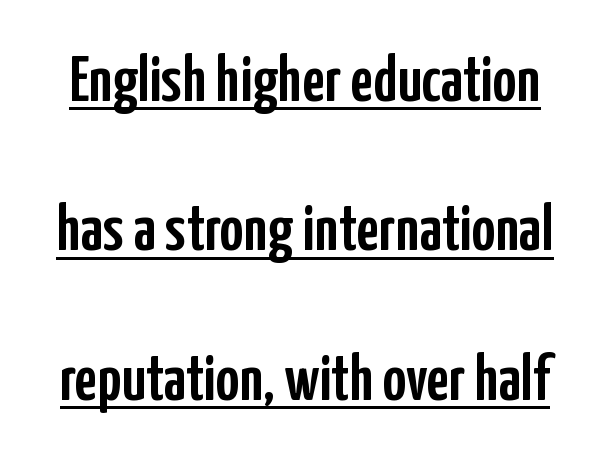
Q: Is the text italic (slanted)? A: No, it is upright.
Q: Is the typeface a serif or a sans-serif typeface? A: Sans-serif.
Q: Is the text underlined? A: Yes.
Q: Is the spacing between letters normal or unusually wide? A: Normal.
Q: Is the spacing between lines tight, normal or loose? A: Loose.
Q: Width (condensed, normal, or wide)? A: Condensed.
Q: Stroke contrast? A: Low.
Q: x-height? A: Medium.
Q: Monospaced? A: No.
